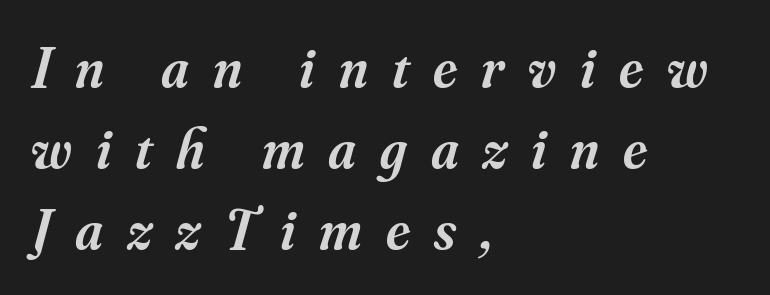
Q: Is the text bold? A: Semi-bold.
Q: Is the text italic (slanted)? A: Yes, it leans right by about 16 degrees.
Q: Is the typeface a serif or a sans-serif typeface? A: Serif.
Q: Is the text underlined? A: No.
Q: How is the paragraph aligned? A: Left-aligned.
Q: Is the spacing between letters normal or unusually wide? A: Unusually wide.
Q: Is the spacing between lines tight, normal or loose? A: Normal.
Q: Width (condensed, normal, or wide)? A: Normal.
Q: Stroke contrast? A: Medium.
Q: x-height? A: Small.
Q: Monospaced? A: No.
